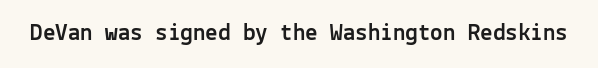
Q: Is the text italic (slanted)? A: No, it is upright.
Q: Is the text underlined? A: No.
Q: Is the spacing between letters normal or unusually wide? A: Normal.
